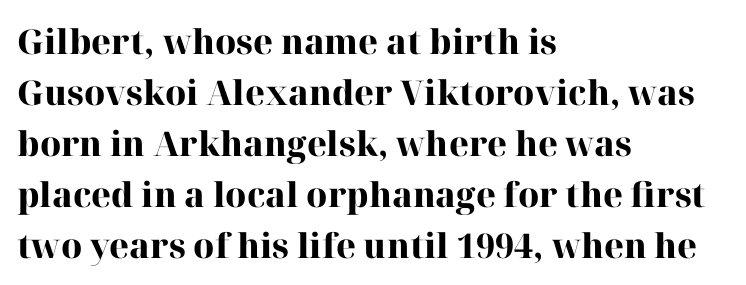
All the whitespace from short lines collects on the right. Look at the bottom of the vertical strokes: they flare into serifs here. In terms of letterspacing, this is plain default setting. This is roman type, the default non-slanted kind. Spacing verdict: proportional, widths tailored to each character.
